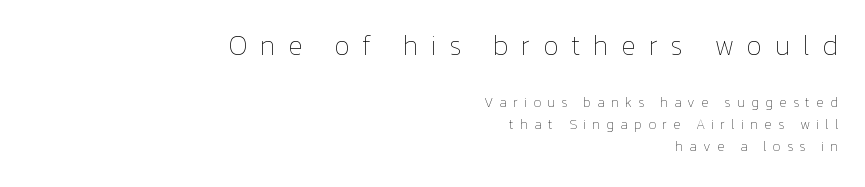
Q: Is the text bold? A: No.
Q: Is the text italic (slanted)? A: No, it is upright.
Q: Is the text underlined? A: No.
Q: How is the paragraph aligned? A: Right-aligned.
Q: Is the spacing between letters normal or unusually wide? A: Unusually wide.
Q: Is the spacing between lines tight, normal or loose? A: Normal.
Q: Which block of text is set in a larger size, the first (top) or the second (bottom)? A: The first (top) one.
Q: Width (condensed, normal, or wide)? A: Normal.
Q: Stroke contrast? A: Low.
Q: x-height? A: Medium.
Q: Monospaced? A: No.
